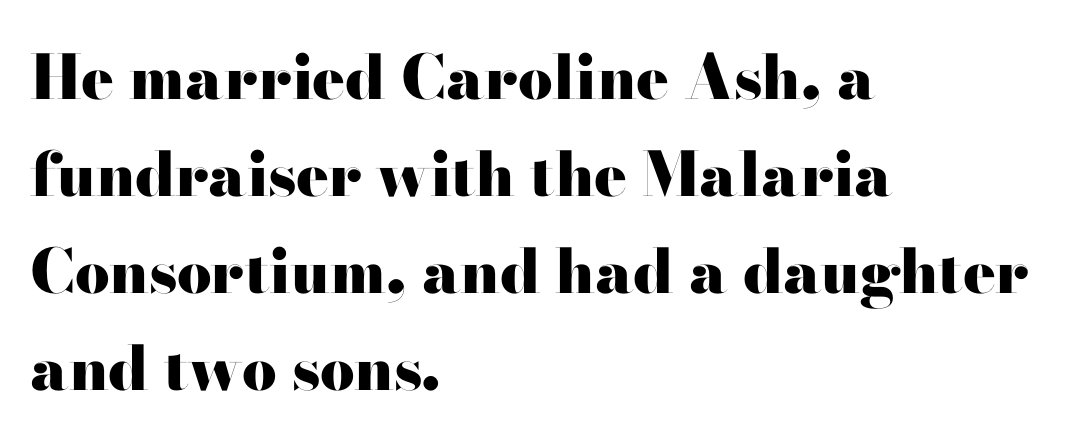
Q: Is the text bold? A: Yes.
Q: Is the text italic (slanted)? A: No, it is upright.
Q: Is the typeface a serif or a sans-serif typeface? A: Serif.
Q: Is the text underlined? A: No.
Q: How is the paragraph aligned? A: Left-aligned.
Q: Is the spacing between letters normal or unusually wide? A: Normal.
Q: Is the spacing between lines tight, normal or loose? A: Normal.
Q: Width (condensed, normal, or wide)? A: Wide.
Q: Stroke contrast? A: High.
Q: x-height? A: Small.
Q: Monospaced? A: No.
